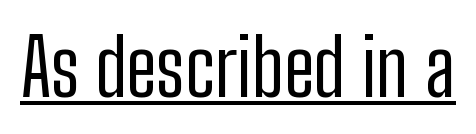
The image shows 78 px regular-weight, condensed sans-serif type, upright; set normal letter spacing, underlined; low stroke contrast and a medium x-height.
